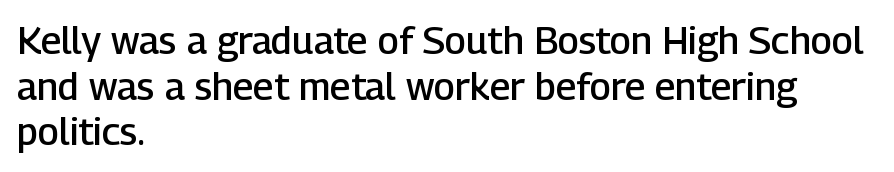
The image shows 38 px semibold sans-serif type, upright; set left-aligned, line spacing 1.2x, normal letter spacing, not underlined; low stroke contrast and a medium x-height.
